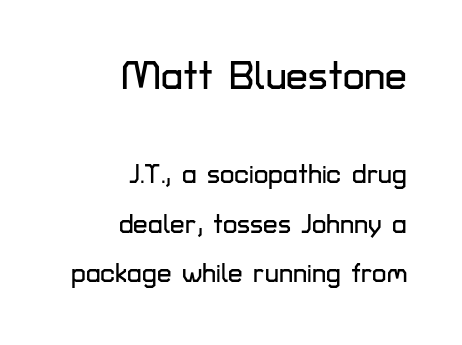
The image shows 39 px sans-serif type, upright; set right-aligned, loose line spacing (1.9x), normal letter spacing, not underlined; the first (top) block is 1.5x larger; low stroke contrast and a medium x-height.
